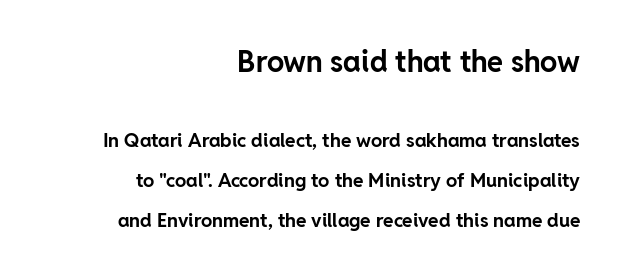
Q: Is the text bold? A: Yes.
Q: Is the text italic (slanted)? A: No, it is upright.
Q: Is the typeface a serif or a sans-serif typeface? A: Sans-serif.
Q: Is the text underlined? A: No.
Q: How is the paragraph aligned? A: Right-aligned.
Q: Is the spacing between letters normal or unusually wide? A: Normal.
Q: Is the spacing between lines tight, normal or loose? A: Loose.
Q: Which block of text is set in a larger size, the first (top) or the second (bottom)? A: The first (top) one.
Q: Width (condensed, normal, or wide)? A: Normal.
Q: Stroke contrast? A: Low.
Q: x-height? A: Medium.
Q: Monospaced? A: No.
